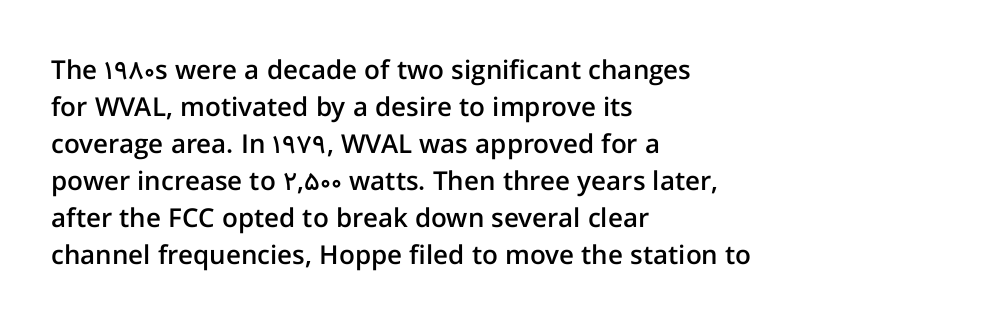
{"italic": "no", "bold": "semi", "underline": "no", "align": "left", "line_spacing": "normal", "line_spacing_ratio": 1.42, "letter_spacing": "normal", "letter_spacing_em": 0.0, "glyph_px": 26}
